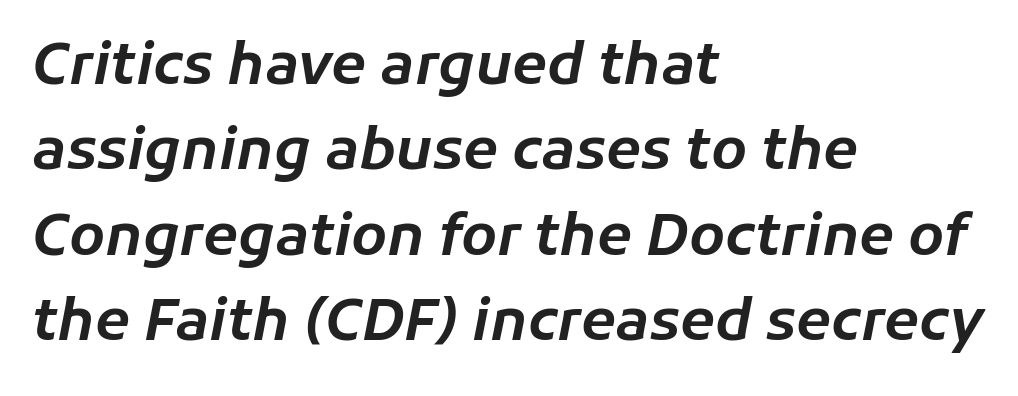
Glance below the letters and you will spot only blank space. This rendering uses left alignment, leaving the right contour irregular. Regular leading. Inter-character spacing is left at the font's built-in metrics.
